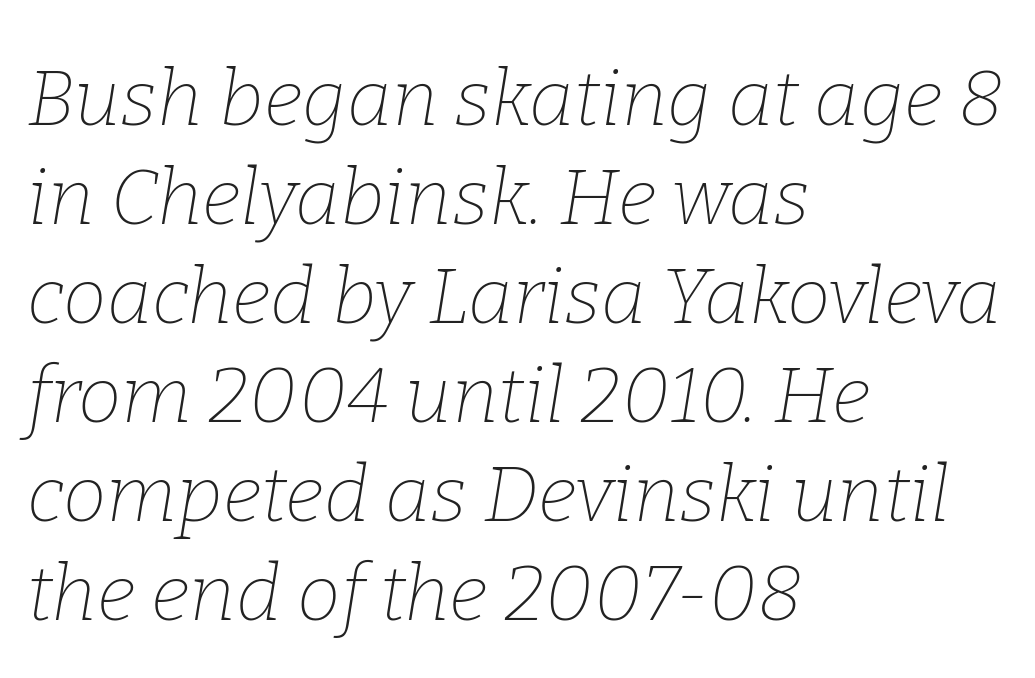
{"serif": "yes", "italic": "yes", "lean": "right", "slant_degrees": 9, "bold": "no", "weight": "thin", "width": "normal", "stroke_contrast": "low", "x_height": "medium", "monospaced": "no", "underline": "no", "align": "left", "line_spacing": "normal", "line_spacing_ratio": 1.27, "letter_spacing": "normal", "letter_spacing_em": 0.0, "glyph_px": 78}
